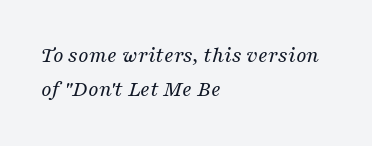
You could call the tracking neutral — neither tight nor loose. Rows of type keep a routine distance in the vertical direction. Stems here are at most as thick as an everyday book face. The ragged edge is on the right, which tells us the setting is flush left. It's the slanting kind of type.
